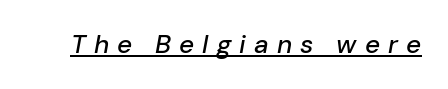
The image shows 26 px text type, italic (leaning right); set unusually wide letter spacing (+0.31 em), underlined.
